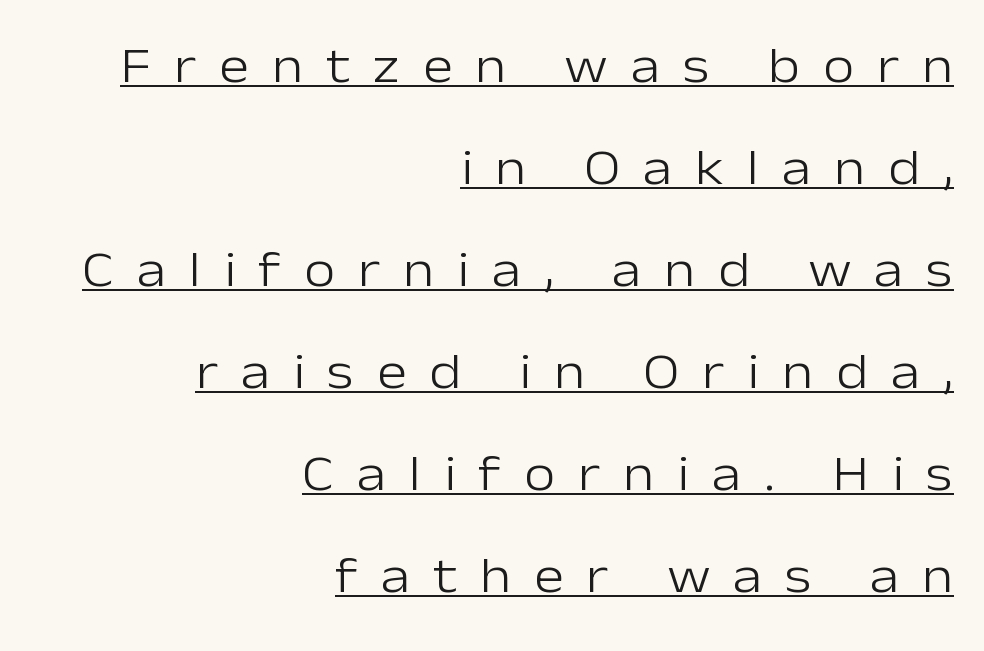
The image shows 51 px light sans-serif type, upright; set right-aligned, loose line spacing (2.0x), unusually wide letter spacing (+0.45 em), underlined; low stroke contrast and a medium x-height.
